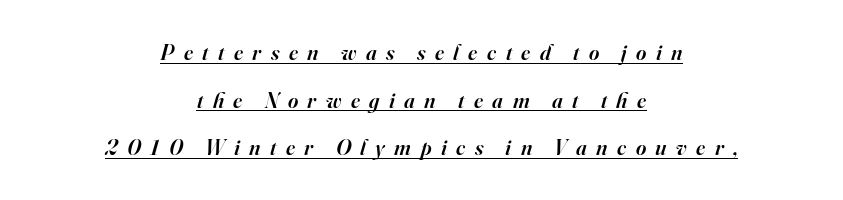
{"italic": "yes", "lean": "right", "slant_degrees": 16, "bold": "semi", "underline": "yes", "align": "center", "line_spacing": "loose", "line_spacing_ratio": 2.16, "letter_spacing": "wide", "letter_spacing_em": 0.43, "glyph_px": 22}
